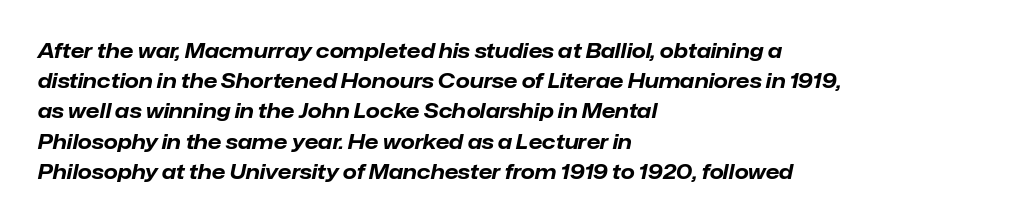
{"italic": "yes", "lean": "right", "slant_degrees": 12, "bold": "yes", "underline": "no", "align": "left", "line_spacing": "normal", "line_spacing_ratio": 1.51, "letter_spacing": "normal", "letter_spacing_em": 0.0, "glyph_px": 20}
